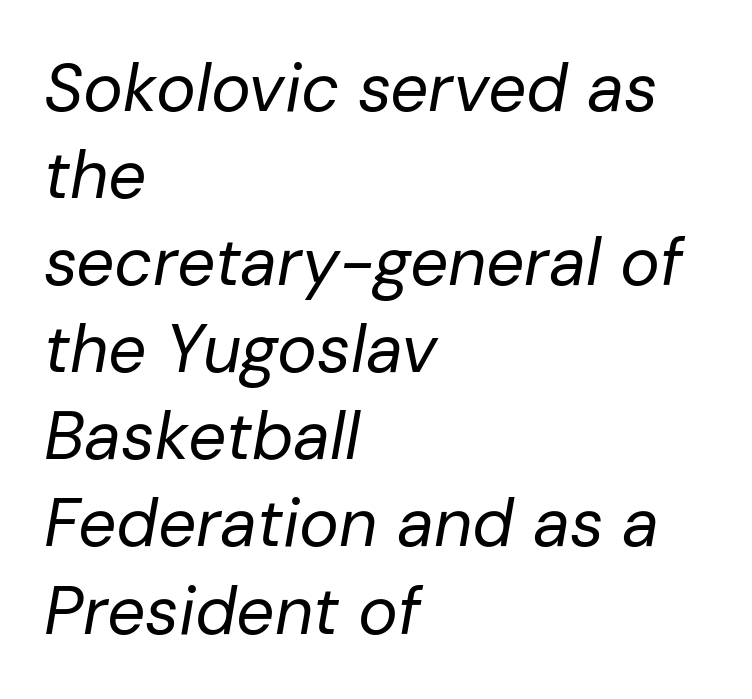
{"italic": "yes", "lean": "right", "slant_degrees": 10, "bold": "no", "weight": "regular", "width": "normal", "stroke_contrast": "low", "x_height": "medium", "monospaced": "no", "underline": "no", "align": "left", "line_spacing": "normal", "line_spacing_ratio": 1.3, "letter_spacing": "normal", "letter_spacing_em": 0.0, "glyph_px": 67}
